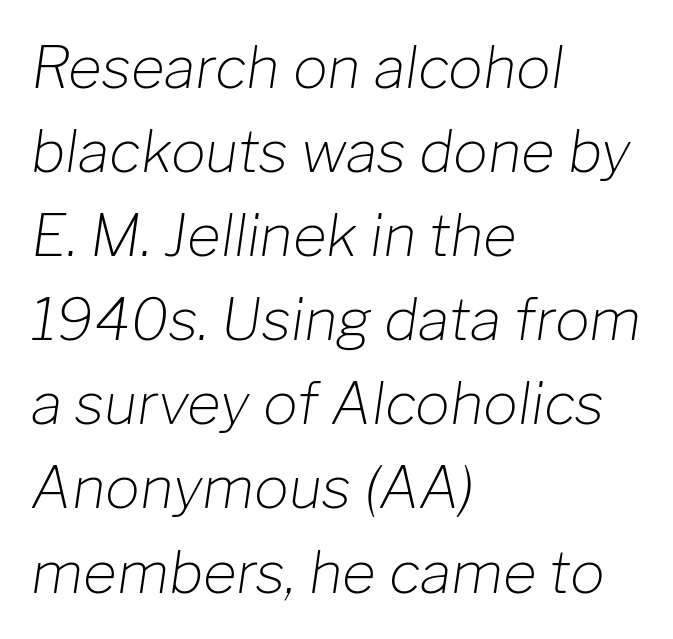
Q: Is the text bold? A: No.
Q: Is the text italic (slanted)? A: Yes, it leans right by about 8 degrees.
Q: Is the text underlined? A: No.
Q: How is the paragraph aligned? A: Left-aligned.
Q: Is the spacing between letters normal or unusually wide? A: Normal.
Q: Is the spacing between lines tight, normal or loose? A: Normal.
Q: Width (condensed, normal, or wide)? A: Normal.
Q: Stroke contrast? A: Low.
Q: x-height? A: Medium.
Q: Monospaced? A: No.
